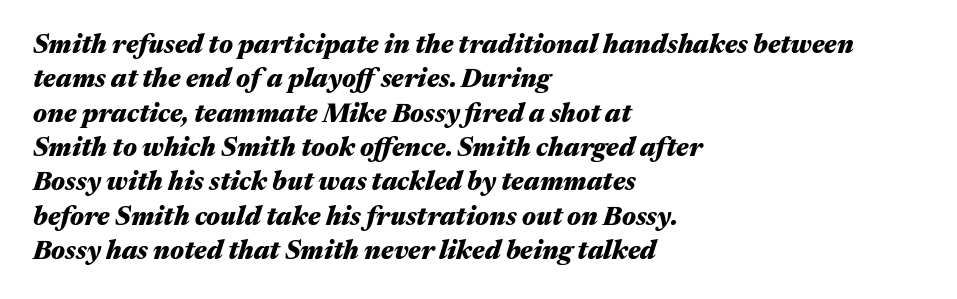
The image shows 26 px bold type, italic (leaning right); set left-aligned, normal line spacing (1.32x), normal letter spacing, not underlined.
